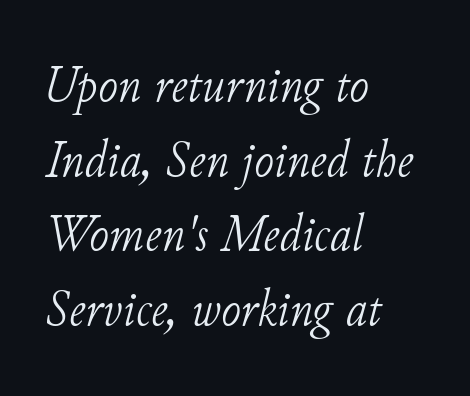
Q: Is the text bold? A: No.
Q: Is the text italic (slanted)? A: Yes, it leans right by about 11 degrees.
Q: Is the typeface a serif or a sans-serif typeface? A: Serif.
Q: Is the text underlined? A: No.
Q: How is the paragraph aligned? A: Left-aligned.
Q: Is the spacing between letters normal or unusually wide? A: Normal.
Q: Is the spacing between lines tight, normal or loose? A: Normal.
Q: Width (condensed, normal, or wide)? A: Normal.
Q: Stroke contrast? A: Low.
Q: x-height? A: Small.
Q: Monospaced? A: No.
